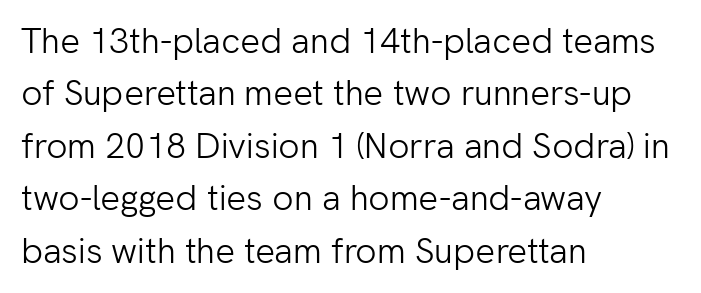
This reads as an unemphasized weight, regular at the heaviest. Do the letters lean? They stand straight. This rendering uses left alignment, leaving the right contour irregular. Caption: standard tracking, unaltered. The space between consecutive lines is moderate.
